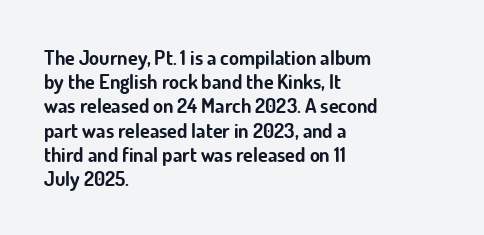
Q: Is the text bold? A: Yes.
Q: Is the text italic (slanted)? A: No, it is upright.
Q: Is the text underlined? A: No.
Q: How is the paragraph aligned? A: Left-aligned.
Q: Is the spacing between letters normal or unusually wide? A: Normal.
